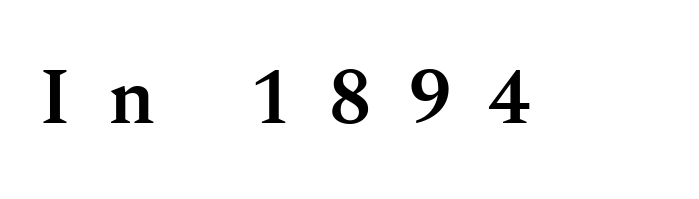
Q: Is the text bold? A: Semi-bold.
Q: Is the text italic (slanted)? A: No, it is upright.
Q: Is the typeface a serif or a sans-serif typeface? A: Serif.
Q: Is the text underlined? A: No.
Q: Is the spacing between letters normal or unusually wide? A: Unusually wide.
Q: Width (condensed, normal, or wide)? A: Normal.
Q: Stroke contrast? A: Medium.
Q: x-height? A: Medium.
Q: Monospaced? A: No.
